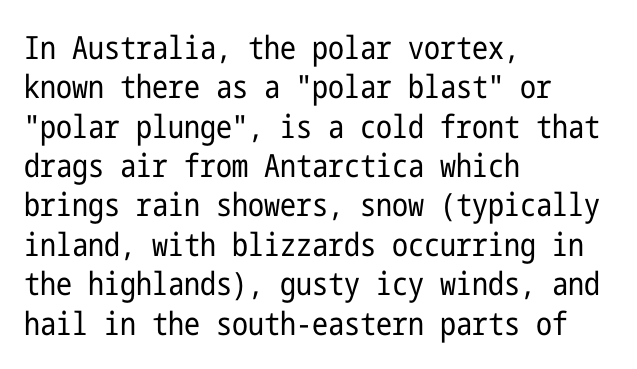
{"serif": "no", "italic": "no", "bold": "no", "weight": "regular", "width": "condensed", "stroke_contrast": "low", "x_height": "medium", "underline": "no", "align": "left", "line_spacing_ratio": 1.23, "letter_spacing": "normal", "letter_spacing_em": 0.0, "glyph_px": 32}
